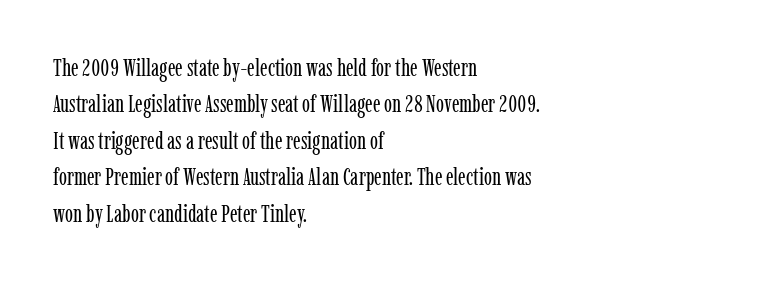
The foot of each line stays bare and open. These lines stack with their left ends in a neat column. Italic: no, the glyphs are upright roman. These lines sit exactly where default settings would place them.
